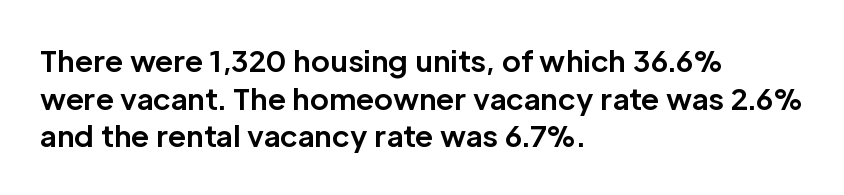
{"serif": "no", "italic": "no", "bold": "yes", "weight": "bold", "width": "normal", "stroke_contrast": "low", "x_height": "medium", "monospaced": "no", "underline": "no", "align": "left", "line_spacing": "normal", "line_spacing_ratio": 1.3, "letter_spacing": "normal", "letter_spacing_em": 0.0, "glyph_px": 29}
